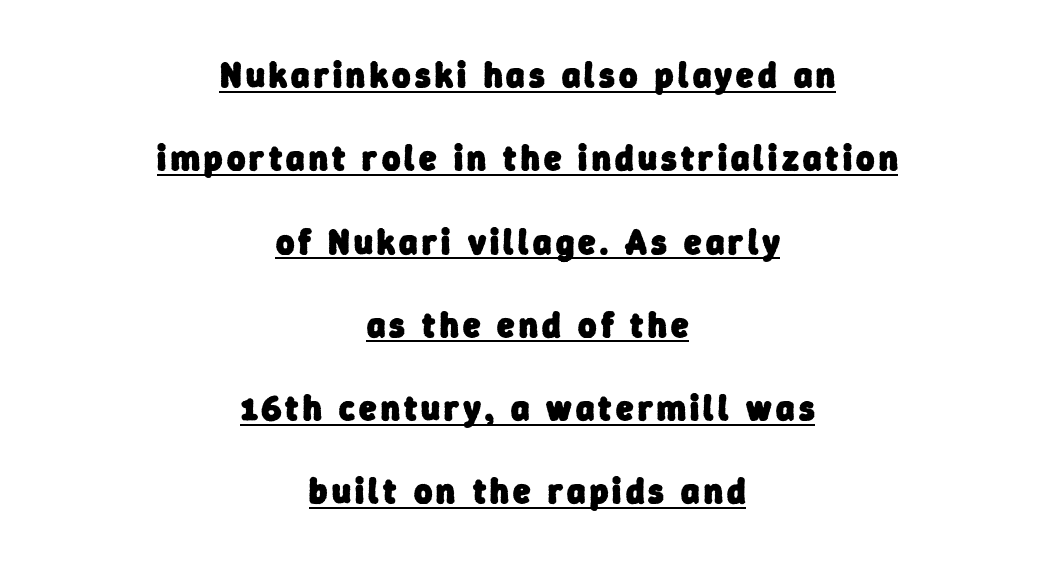
Q: Is the text bold? A: Yes.
Q: Is the typeface a serif or a sans-serif typeface? A: Sans-serif.
Q: Is the text underlined? A: Yes.
Q: How is the paragraph aligned? A: Centered.
Q: Is the spacing between lines tight, normal or loose? A: Loose.
Q: Width (condensed, normal, or wide)? A: Normal.
Q: Stroke contrast? A: Low.
Q: x-height? A: Medium.
Q: Monospaced? A: No.
